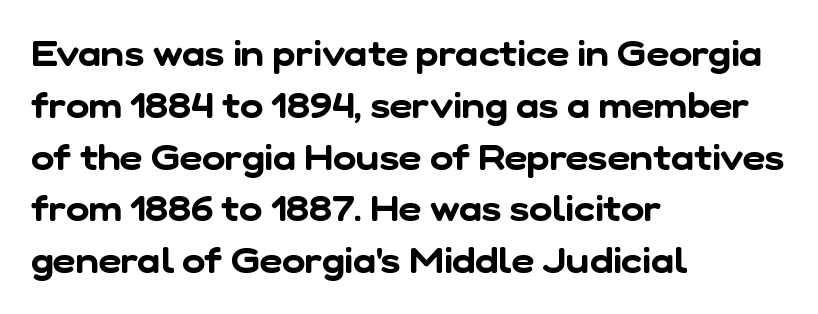
{"serif": "no", "width": "normal", "stroke_contrast": "low", "x_height": "medium", "monospaced": "no", "underline": "no", "align": "left", "line_spacing": "normal", "line_spacing_ratio": 1.48, "letter_spacing": "normal", "letter_spacing_em": 0.0, "glyph_px": 35}
